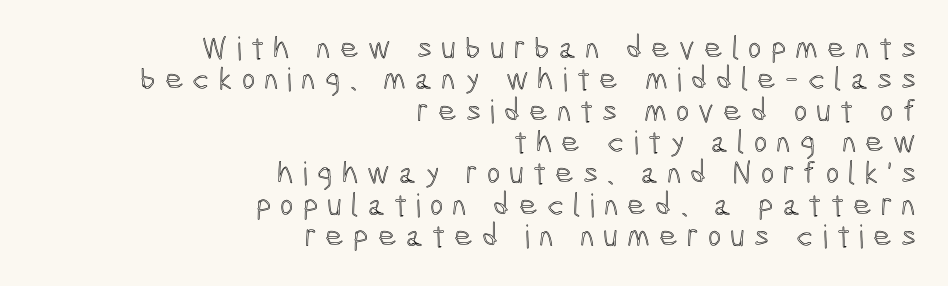
{"italic": "no", "width": "condensed", "x_height": "medium", "monospaced": "no", "underline": "no", "align": "right", "line_spacing": "tight", "line_spacing_ratio": 0.98, "letter_spacing": "wide", "letter_spacing_em": 0.28, "glyph_px": 32}
